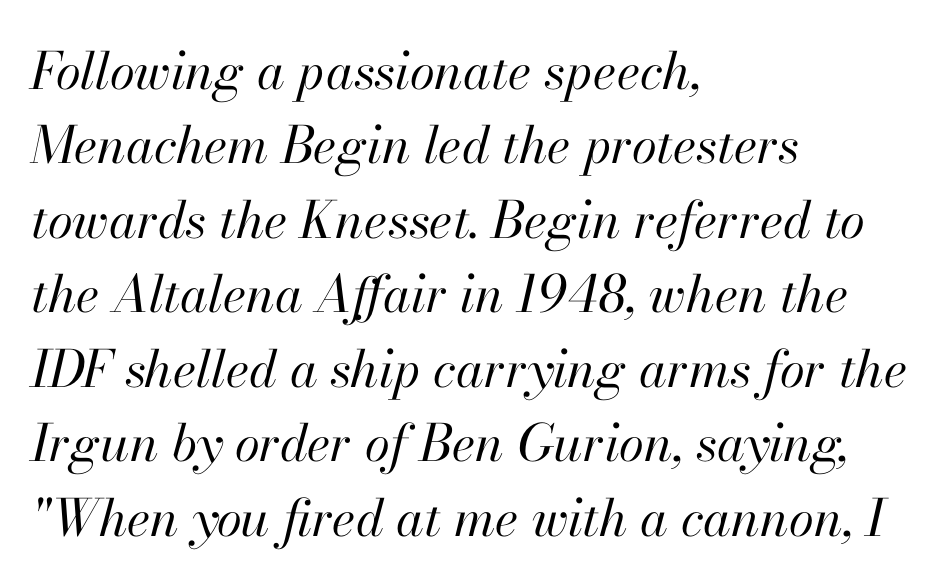
Default kerning and tracking; the words read as compact shapes. Stroke thickness stays within the range of a standard reading face or lighter. Do the characters align in a grid? No, the font is proportional. Quick note: interline space is typical. Yep, that's italic — everything's leaning. Glance below the letters and you will spot only blank space.
